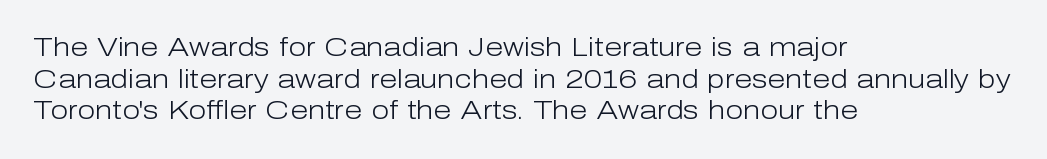
Q: Is the text bold? A: No.
Q: Is the text italic (slanted)? A: No, it is upright.
Q: Is the text underlined? A: No.
Q: How is the paragraph aligned? A: Left-aligned.
Q: Is the spacing between letters normal or unusually wide? A: Normal.
